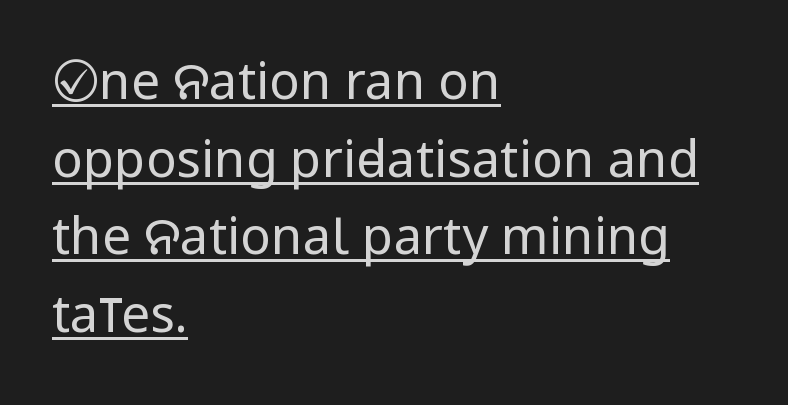
The image shows 51 px regular-weight, condensed sans-serif type, upright; set left-aligned, normal line spacing (1.52x), normal letter spacing, underlined; low stroke contrast and a large x-height.
